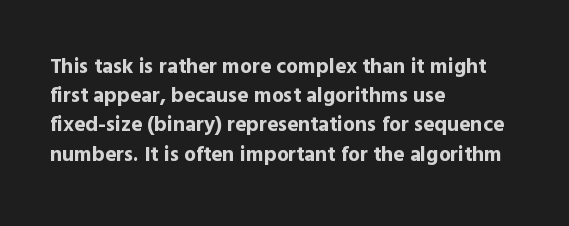
When letters stand straight like this, we call the style roman or upright. Line starts are locked; line ends wander. Quick note: underline off. Words appear dense and cohesive because spacing is normal. A normal amount of white space separates one row of letters from the next.
